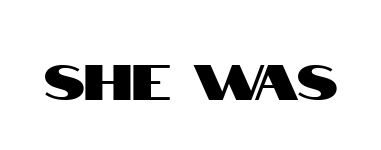
Ordinary non-slanted type is in use. What kind of face is this? One without serifs — a sans. Words float on clear page, feet unadorned. Inter-character spacing is left at the font's built-in metrics.
